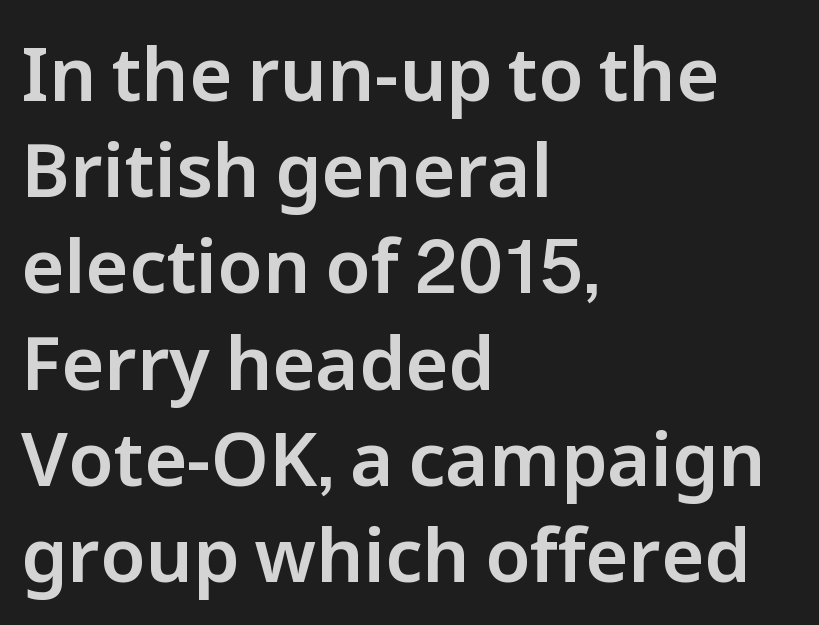
The image shows 74 px sans-serif type, upright; set left-aligned, normal line spacing (1.3x), normal letter spacing, not underlined; low stroke contrast and a medium x-height.
